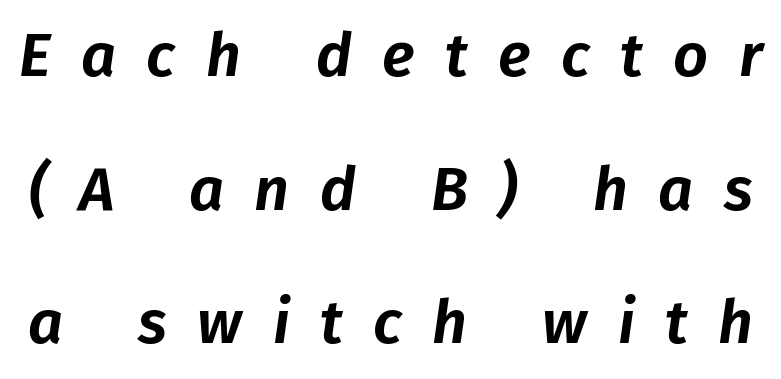
The image shows 61 px text type, italic (leaning right); set loose line spacing (2.19x), unusually wide letter spacing (+0.5 em), not underlined; low stroke contrast and a medium x-height.
